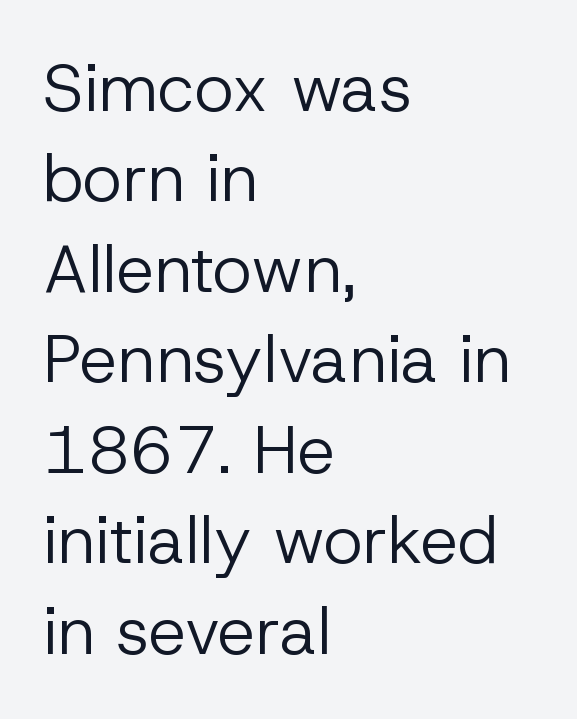
Baseline-to-baseline distance is the conventional proportion of letter height. You could not count columns in this text — the font is proportionally spaced. Descenders hang freely into open space. A sans-serif font was chosen for this passage. Compared with a centered layout, this one pins lines to the left instead. Default kerning and tracking; the words read as compact shapes.
